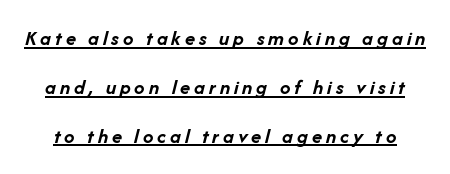
{"italic": "yes", "lean": "right", "slant_degrees": 14, "bold": "yes", "underline": "yes", "line_spacing": "loose", "line_spacing_ratio": 2.33, "glyph_px": 21}
